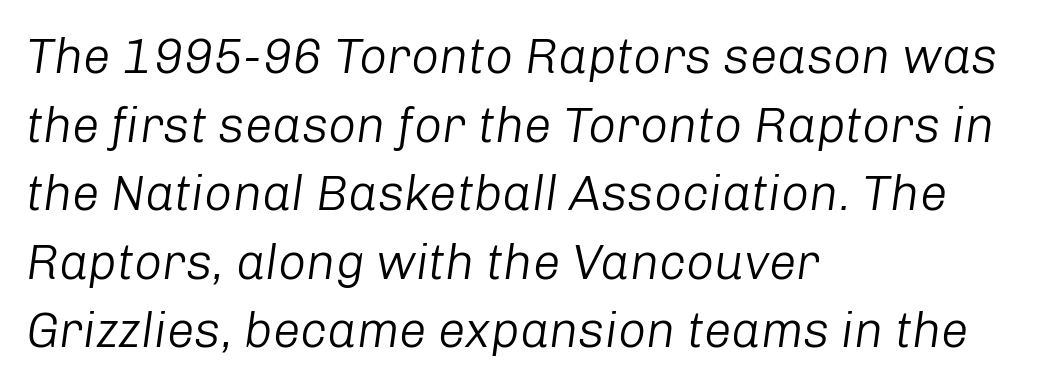
Q: Is the text bold? A: No.
Q: Is the text italic (slanted)? A: Yes, it leans right by about 8 degrees.
Q: Is the text underlined? A: No.
Q: How is the paragraph aligned? A: Left-aligned.
Q: Is the spacing between letters normal or unusually wide? A: Normal.
Q: Is the spacing between lines tight, normal or loose? A: Normal.
Q: Width (condensed, normal, or wide)? A: Normal.
Q: Stroke contrast? A: Low.
Q: x-height? A: Medium.
Q: Monospaced? A: No.
